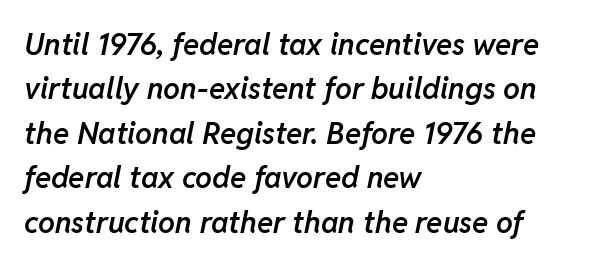
Each line starts at the same left margin while the right side varies. This is the in-between weight designers call semibold or demi. The specimen reads as italic at a glance. Quick note: interline space is typical. You could not count columns in this text — the font is proportionally spaced.
